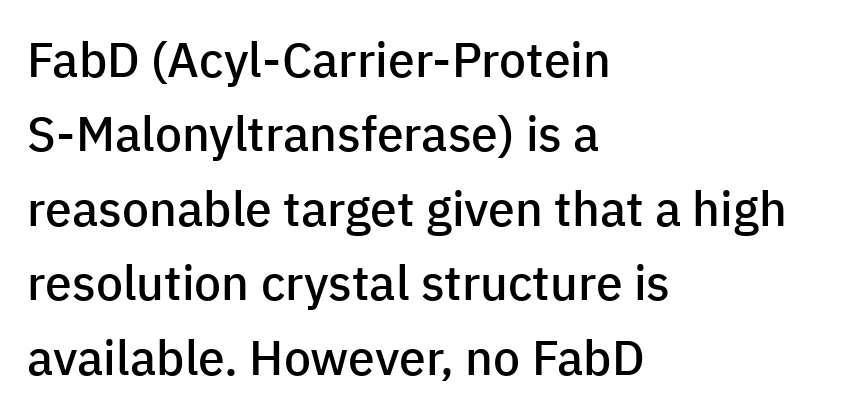
Left-aligned paragraph, ragged on the right. Rows of type keep a routine distance in the vertical direction. This rendering features lettering with no underline. The passage shown is semibold, sitting just below true bold. Style check: upright. What kind of face is this? One without serifs — a sans.
